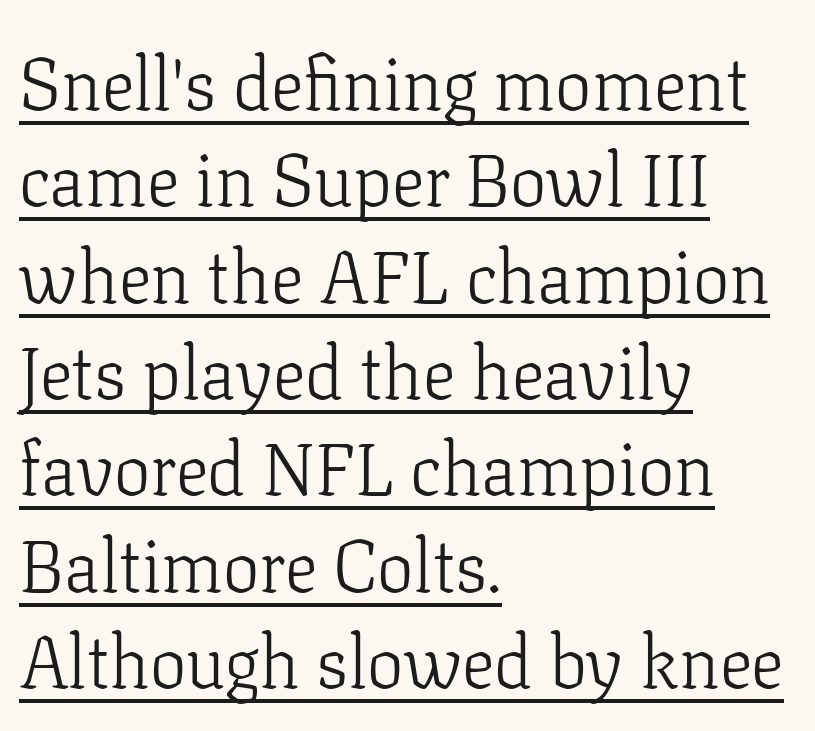
Q: Is the text bold? A: No.
Q: Is the text italic (slanted)? A: No, it is upright.
Q: Is the typeface a serif or a sans-serif typeface? A: Serif.
Q: Is the text underlined? A: Yes.
Q: How is the paragraph aligned? A: Left-aligned.
Q: Is the spacing between letters normal or unusually wide? A: Normal.
Q: Is the spacing between lines tight, normal or loose? A: Normal.
Q: Width (condensed, normal, or wide)? A: Normal.
Q: Stroke contrast? A: Low.
Q: x-height? A: Medium.
Q: Monospaced? A: No.
